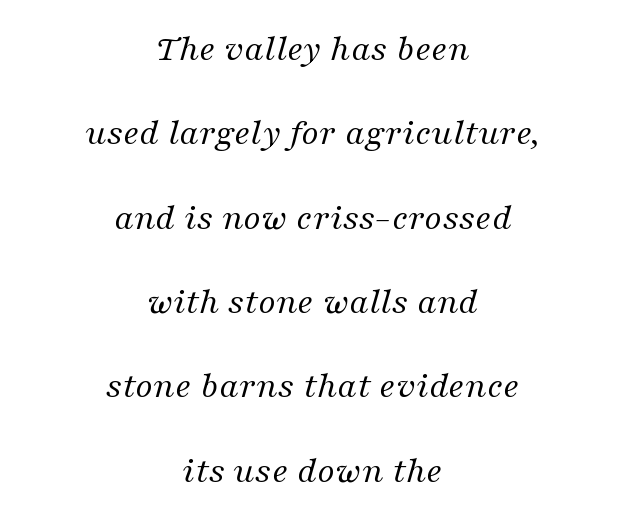
Lines of text with bare space underneath. Alignment: centered. Between one letter and the next there's only the usual sliver of space. The characters display serif detailing at their extremities.
